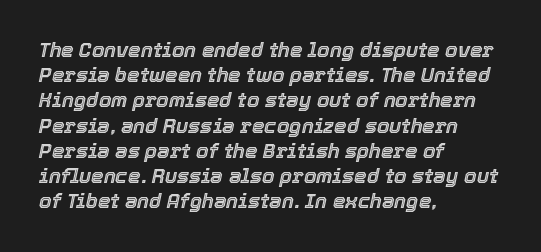
Q: Is the text italic (slanted)? A: Yes, it leans right by about 12 degrees.
Q: Is the text underlined? A: No.
Q: How is the paragraph aligned? A: Left-aligned.
Q: Is the spacing between letters normal or unusually wide? A: Normal.
Q: Is the spacing between lines tight, normal or loose? A: Normal.
